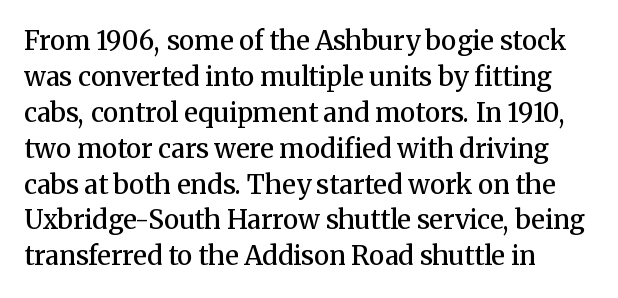
Q: Is the text bold? A: Semi-bold.
Q: Is the text italic (slanted)? A: No, it is upright.
Q: Is the text underlined? A: No.
Q: How is the paragraph aligned? A: Left-aligned.
Q: Is the spacing between letters normal or unusually wide? A: Normal.
Q: Is the spacing between lines tight, normal or loose? A: Normal.
